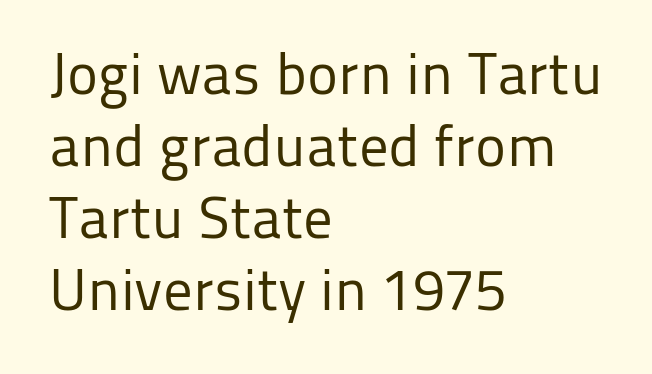
Q: Is the text bold? A: No.
Q: Is the text italic (slanted)? A: No, it is upright.
Q: Is the typeface a serif or a sans-serif typeface? A: Sans-serif.
Q: Is the text underlined? A: No.
Q: How is the paragraph aligned? A: Left-aligned.
Q: Is the spacing between letters normal or unusually wide? A: Normal.
Q: Width (condensed, normal, or wide)? A: Normal.
Q: Stroke contrast? A: Low.
Q: x-height? A: Medium.
Q: Monospaced? A: No.
